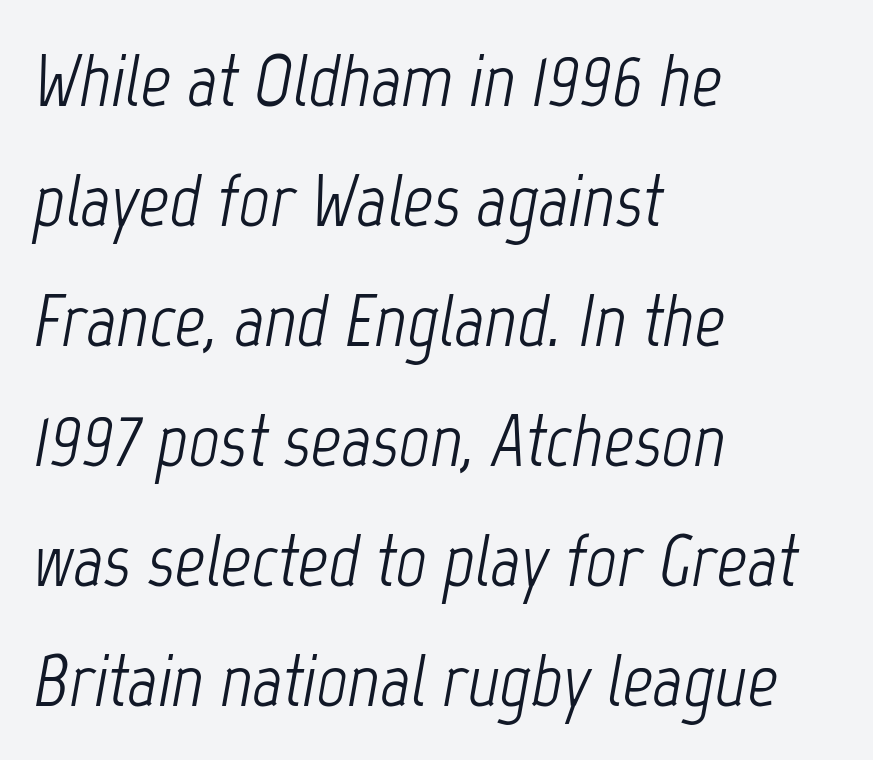
The image shows 75 px light, condensed type, italic (leaning right); set left-aligned, normal line spacing (1.6x), normal letter spacing, not underlined; low stroke contrast and a medium x-height.
